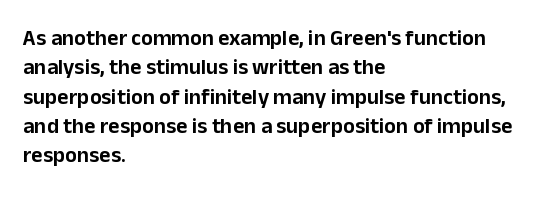
Glyph-to-glyph distance matches everyday printed text. If you drew a ruler down the left edge, every line would touch it. The letters stand upright; this is a roman face. No word sits above an underline. The line-height multiplier appears to be the usual default.
